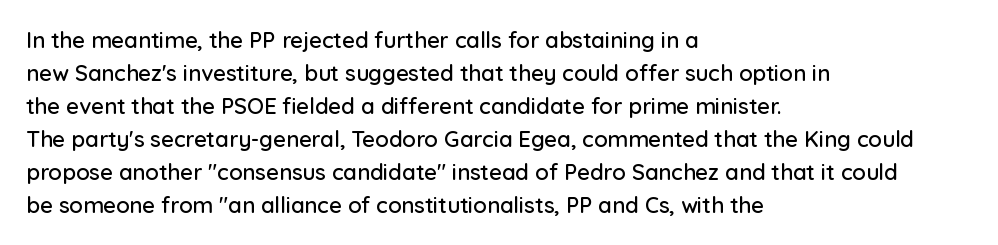
A clean baseline with only descenders dipping below it. Standard letterfit; no display-style spreading of the glyphs. Notice how descenders clear the ascenders below comfortably — that's standard leading. It's the straight-up-and-down kind of type. Does the copy run flush right? No — it runs flush left.
